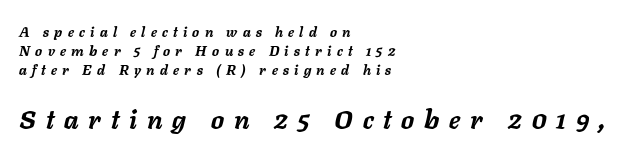
{"italic": "yes", "lean": "right", "slant_degrees": 11, "bold": "yes", "underline": "no", "align": "left", "line_spacing": "normal", "line_spacing_ratio": 1.35, "letter_spacing": "wide", "letter_spacing_em": 0.38, "larger_block": "second", "size_ratio": 1.86, "glyph_px": 26}
